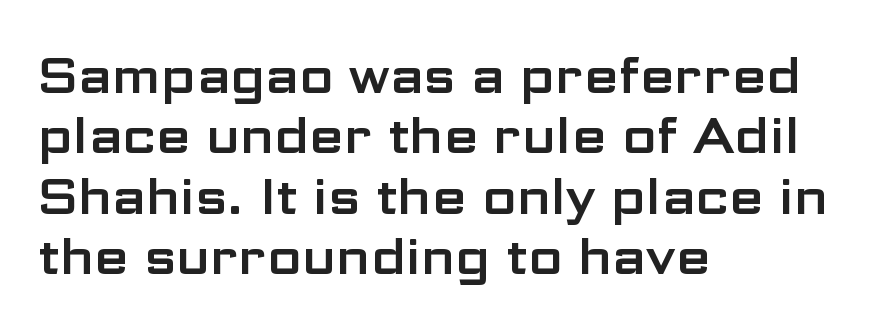
The image shows 50 px wide sans-serif type, upright; set left-aligned, line spacing 1.21x, normal letter spacing, not underlined; low stroke contrast and a medium x-height.
